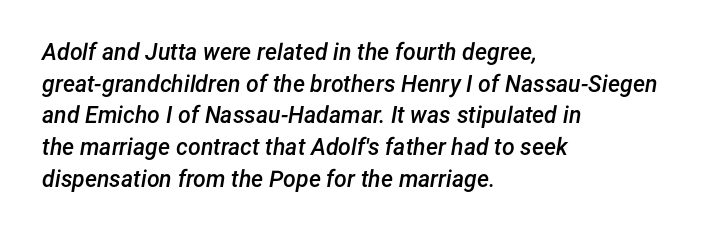
The text carries the slant typical of an italic or oblique font. Honestly, the row spacing looks completely unremarkable. Layout note: lines flush left. Its strokes are somewhat broadened, the hallmark of semibold type.
